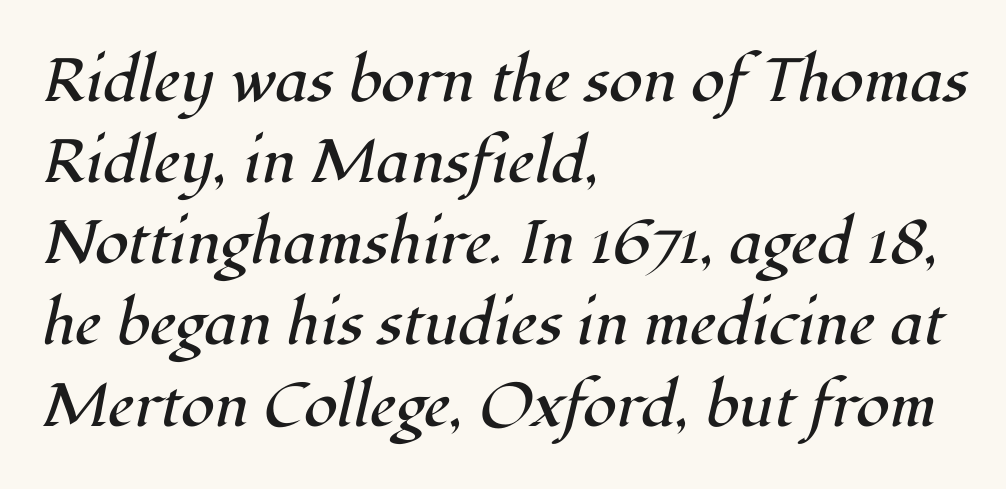
{"serif": "yes", "italic": "yes", "lean": "right", "slant_degrees": 12, "bold": "no", "weight": "regular", "width": "normal", "stroke_contrast": "high", "x_height": "medium", "monospaced": "no", "underline": "no", "align": "left", "line_spacing": "normal", "line_spacing_ratio": 1.33, "letter_spacing": "normal", "letter_spacing_em": 0.0, "glyph_px": 61}
